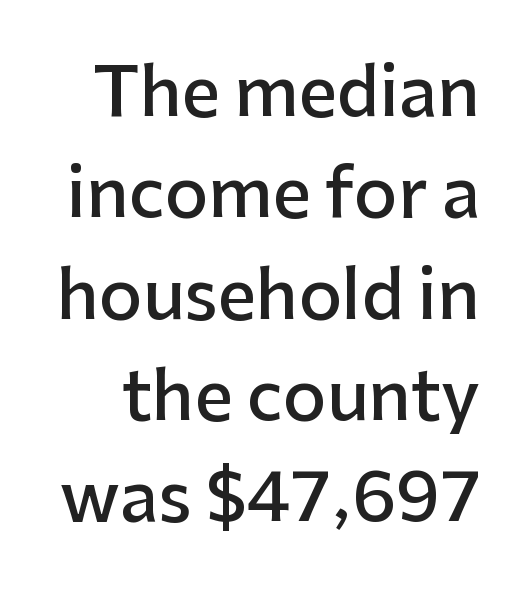
The image shows 68 px semibold sans-serif type, upright; set normal line spacing (1.49x), normal letter spacing, not underlined; low stroke contrast and a medium x-height.
